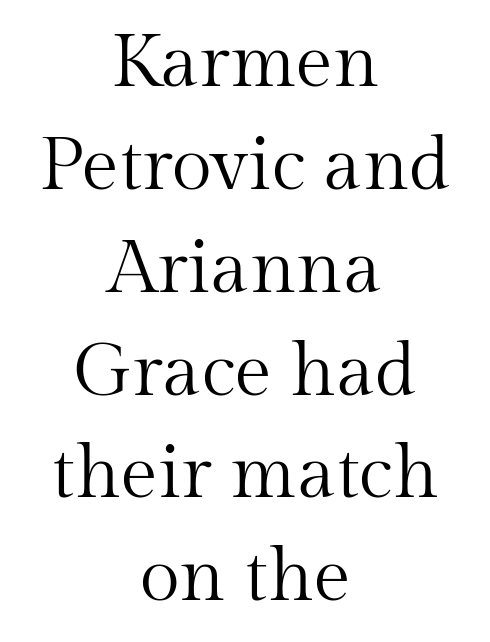
The vertical gap from one line to the next is medium. Each stroke keeps to a modest, everyday thickness or less. Honestly, there is no underline to notice here at all. Is the letter spacing exaggerated? No — it looks like the ordinary default. Upright lettering throughout.
